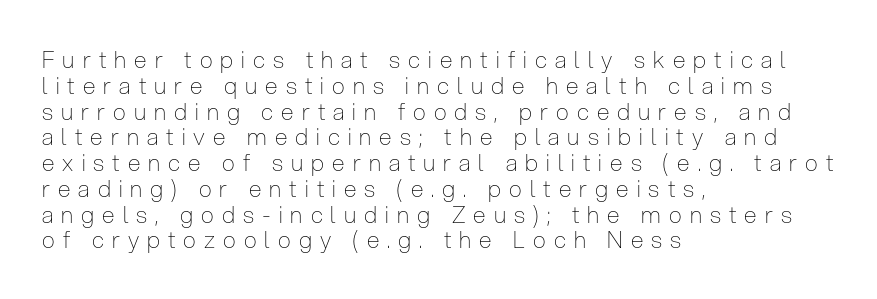
When letters stand straight like this, we call the style roman or upright. This block would grow much taller if given ordinary leading; it's compressed now. Underline: absent. The typeface has the unassuming heft of standard copy or less.
